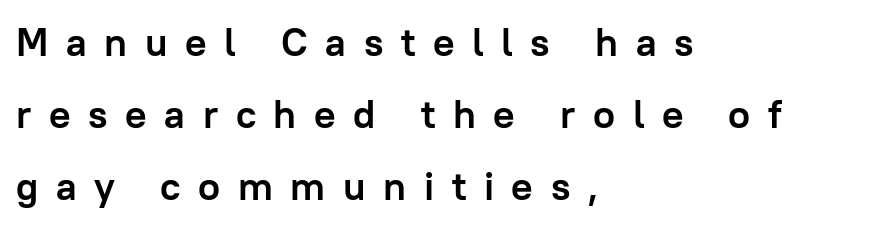
Notice how the stems are strictly vertical — no italics here. Are there feet on the stems? There aren't — it's a sans. Its strokes are broad and dark, the hallmark of bold type. You could only call the tracking loose — the letters float apart. Descender tails drop into unmarked territory. Think of a printed novel: that variable character pitch is what you see here.
